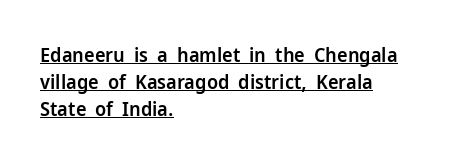
Nothing unusual about the tracking: characters are spaced as the font intends. Casual observation: everything's shoved over to the left. Has an underline been added? It has. Tall strokes in this sample are plumb rather than angled. The passage shown is semibold, sitting just below true bold.
